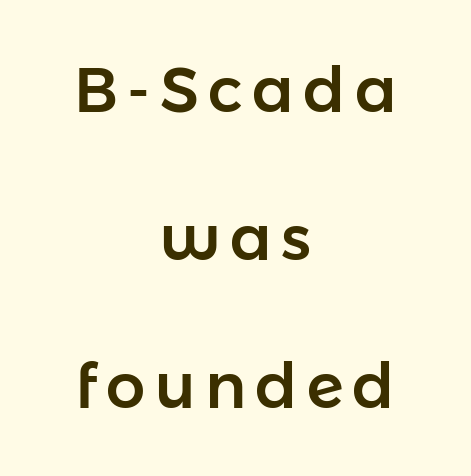
Q: Is the text italic (slanted)? A: No, it is upright.
Q: Is the typeface a serif or a sans-serif typeface? A: Sans-serif.
Q: Is the text underlined? A: No.
Q: How is the paragraph aligned? A: Centered.
Q: Is the spacing between lines tight, normal or loose? A: Loose.
Q: Width (condensed, normal, or wide)? A: Normal.
Q: Stroke contrast? A: Low.
Q: x-height? A: Medium.
Q: Monospaced? A: No.
